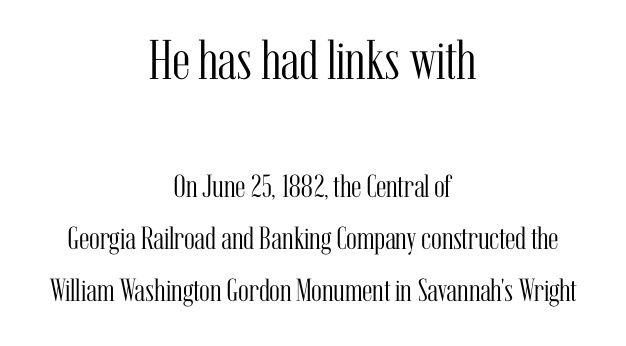
Q: Is the text bold? A: No.
Q: Is the text italic (slanted)? A: No, it is upright.
Q: Is the typeface a serif or a sans-serif typeface? A: Serif.
Q: Is the text underlined? A: No.
Q: How is the paragraph aligned? A: Centered.
Q: Is the spacing between letters normal or unusually wide? A: Normal.
Q: Is the spacing between lines tight, normal or loose? A: Normal.
Q: Which block of text is set in a larger size, the first (top) or the second (bottom)? A: The first (top) one.
Q: Width (condensed, normal, or wide)? A: Condensed.
Q: Stroke contrast? A: Medium.
Q: x-height? A: Medium.
Q: Monospaced? A: No.
